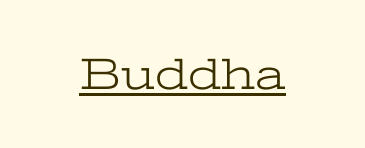
{"serif": "yes", "italic": "no", "bold": "no", "weight": "light", "width": "wide", "stroke_contrast": "low", "x_height": "medium", "monospaced": "no", "underline": "yes", "letter_spacing": "normal", "letter_spacing_em": 0.0, "glyph_px": 45}
